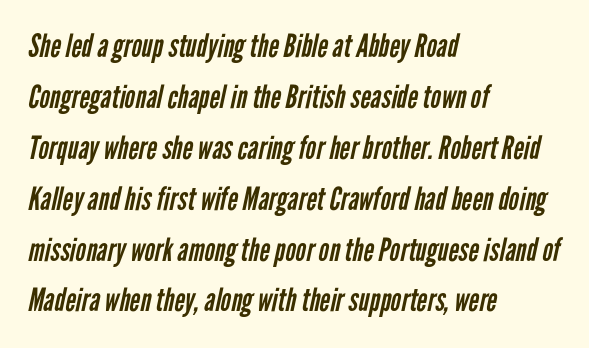
Stems here are at most as thick as an everyday book face. Vertically, the passage feels balanced, rows spaced as you'd expect. Inter-character spacing is left at the font's built-in metrics. Type style note: lacks serifs.
